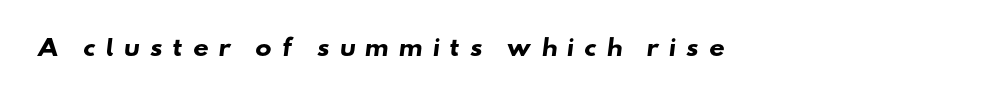
The image shows 22 px bold type; set unusually wide letter spacing (+0.43 em), not underlined.
